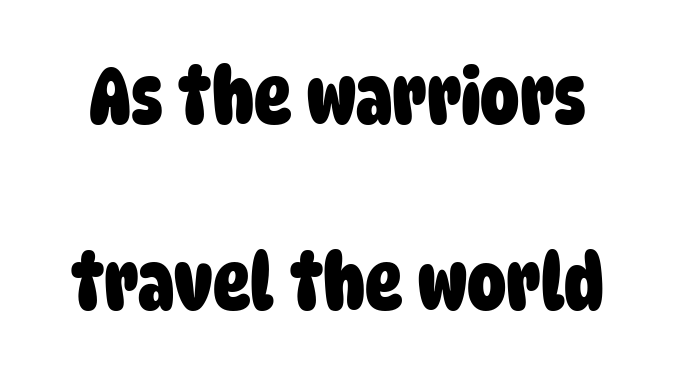
The image shows 78 px heavy, condensed sans-serif type; set loose line spacing (2.39x), normal letter spacing, not underlined; low stroke contrast and a large x-height.
